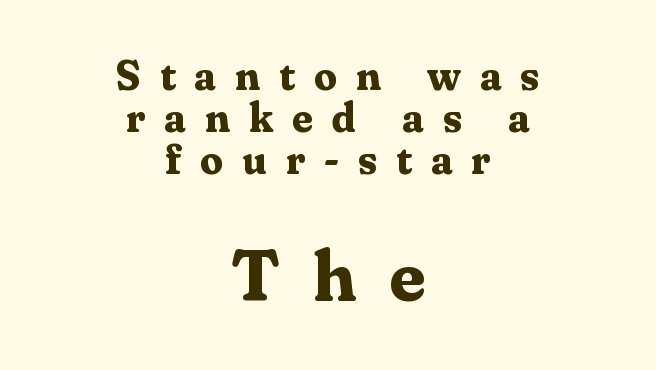
{"serif": "yes", "italic": "no", "bold": "yes", "weight": "bold", "width": "normal", "stroke_contrast": "medium", "x_height": "medium", "monospaced": "no", "underline": "no", "align": "center", "line_spacing": "tight", "line_spacing_ratio": 1.02, "letter_spacing": "wide", "letter_spacing_em": 0.46, "larger_block": "second", "size_ratio": 1.73, "glyph_px": 71}
